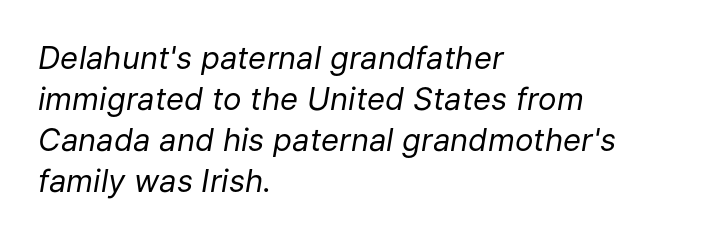
{"italic": "yes", "lean": "right", "slant_degrees": 9, "bold": "no", "weight": "regular", "width": "normal", "stroke_contrast": "low", "x_height": "medium", "monospaced": "no", "underline": "no", "align": "left", "line_spacing": "normal", "line_spacing_ratio": 1.32, "letter_spacing": "normal", "letter_spacing_em": 0.0, "glyph_px": 31}
